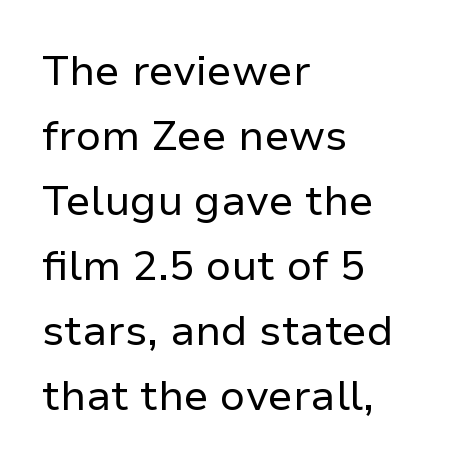
Q: Is the text bold? A: No.
Q: Is the text italic (slanted)? A: No, it is upright.
Q: Is the typeface a serif or a sans-serif typeface? A: Sans-serif.
Q: Is the text underlined? A: No.
Q: How is the paragraph aligned? A: Left-aligned.
Q: Is the spacing between letters normal or unusually wide? A: Normal.
Q: Is the spacing between lines tight, normal or loose? A: Normal.
Q: Width (condensed, normal, or wide)? A: Normal.
Q: Stroke contrast? A: Low.
Q: x-height? A: Medium.
Q: Monospaced? A: No.
